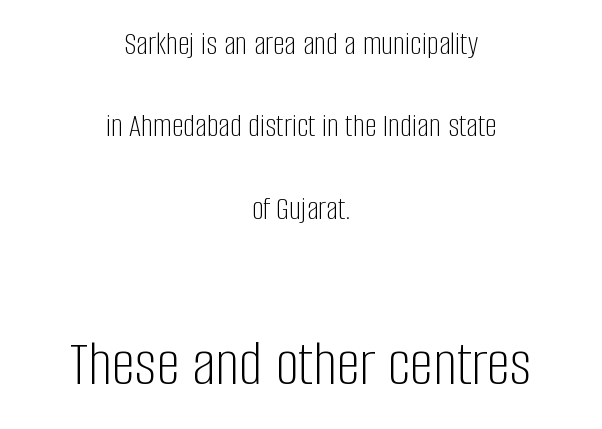
Q: Is the text bold? A: No.
Q: Is the text italic (slanted)? A: No, it is upright.
Q: Is the typeface a serif or a sans-serif typeface? A: Sans-serif.
Q: Is the text underlined? A: No.
Q: How is the paragraph aligned? A: Centered.
Q: Is the spacing between letters normal or unusually wide? A: Normal.
Q: Is the spacing between lines tight, normal or loose? A: Loose.
Q: Which block of text is set in a larger size, the first (top) or the second (bottom)? A: The second (bottom) one.
Q: Width (condensed, normal, or wide)? A: Condensed.
Q: Stroke contrast? A: Low.
Q: x-height? A: Large.
Q: Monospaced? A: No.
